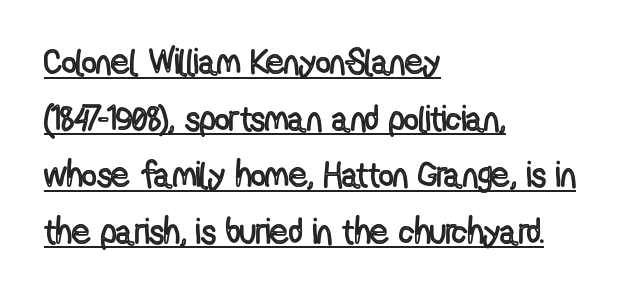
The image shows 36 px condensed type, upright; set left-aligned, normal line spacing (1.57x), normal letter spacing, underlined; a medium x-height.
